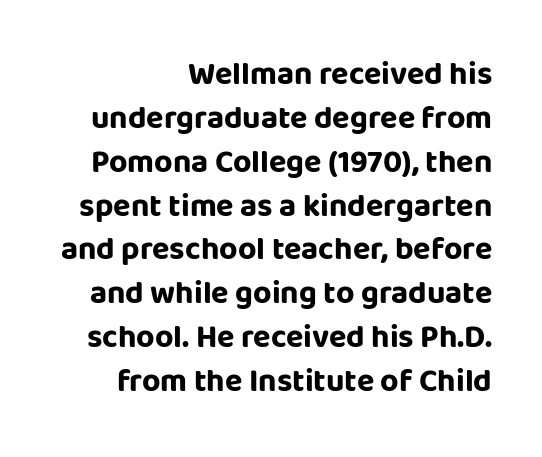
Q: Is the text bold? A: Yes.
Q: Is the text italic (slanted)? A: No, it is upright.
Q: Is the typeface a serif or a sans-serif typeface? A: Sans-serif.
Q: Is the text underlined? A: No.
Q: How is the paragraph aligned? A: Right-aligned.
Q: Is the spacing between letters normal or unusually wide? A: Normal.
Q: Is the spacing between lines tight, normal or loose? A: Normal.
Q: Width (condensed, normal, or wide)? A: Normal.
Q: Stroke contrast? A: Low.
Q: x-height? A: Large.
Q: Monospaced? A: No.
